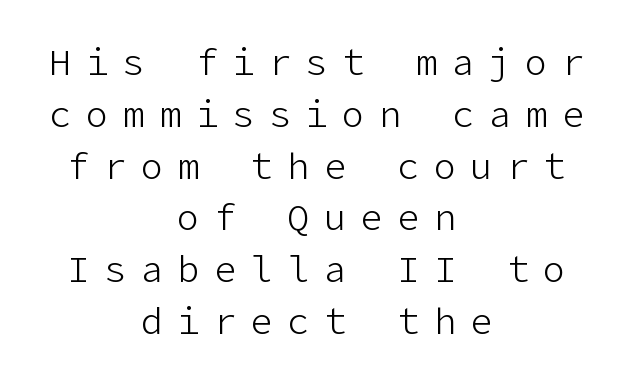
{"serif": "no", "italic": "no", "bold": "no", "weight": "light", "width": "normal", "stroke_contrast": "low", "x_height": "medium", "underline": "no", "align": "center", "line_spacing": "normal", "line_spacing_ratio": 1.4, "letter_spacing": "wide", "letter_spacing_em": 0.39, "glyph_px": 37}
